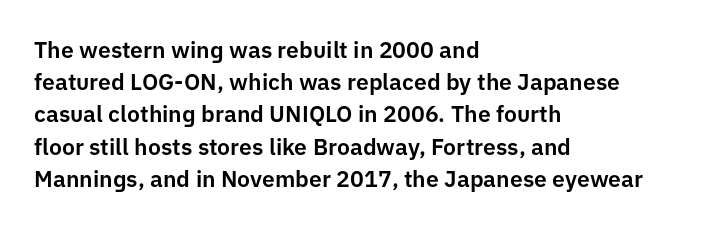
{"italic": "no", "underline": "no", "align": "left", "line_spacing": "normal", "line_spacing_ratio": 1.4, "letter_spacing": "normal", "letter_spacing_em": 0.0, "glyph_px": 23}
